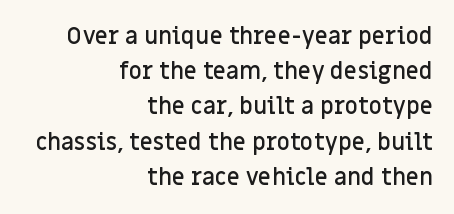
These lines were composed using upright roman letters. Compared with a flush-left layout, this one pins lines to the opposite, right side. Interline gaps are of average width in this sample. Bold? Not quite — semibold, heavier than regular but stopping short.
